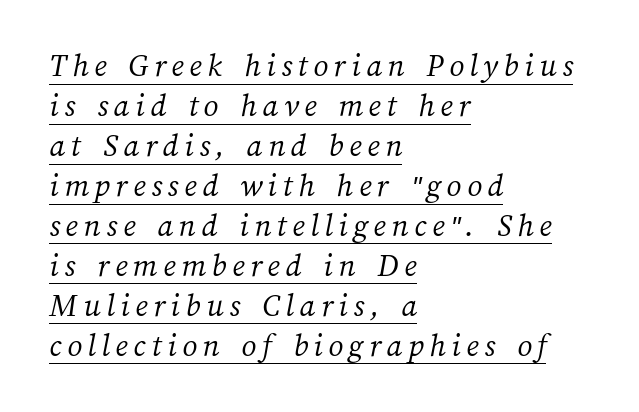
The image shows 33 px light type; set left-aligned, line spacing 1.21x, underlined; medium stroke contrast and a medium x-height.
